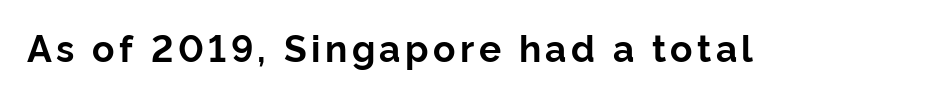
Every letter is thick-stroked: bold, no question. Vertical strokes here are truly vertical. Nope, no serifs anywhere on these letters. Do the characters align in a grid? No, the font is proportional.
